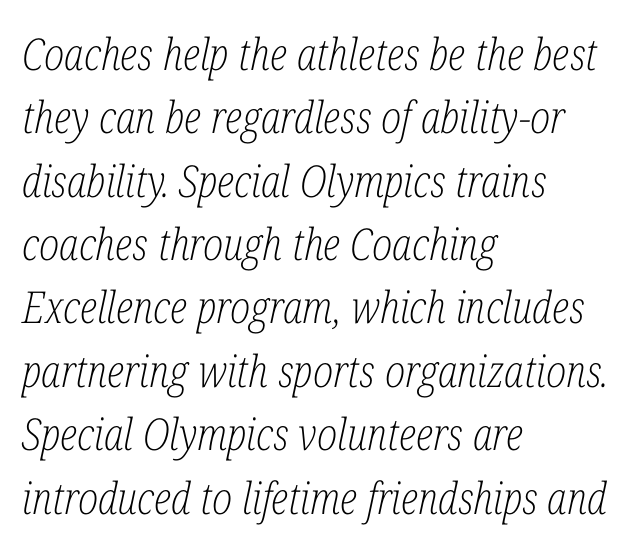
Q: Is the text bold? A: No.
Q: Is the text italic (slanted)? A: Yes, it leans right by about 12 degrees.
Q: Is the typeface a serif or a sans-serif typeface? A: Serif.
Q: Is the text underlined? A: No.
Q: How is the paragraph aligned? A: Left-aligned.
Q: Is the spacing between letters normal or unusually wide? A: Normal.
Q: Is the spacing between lines tight, normal or loose? A: Normal.
Q: Width (condensed, normal, or wide)? A: Condensed.
Q: Stroke contrast? A: Low.
Q: x-height? A: Medium.
Q: Monospaced? A: No.
